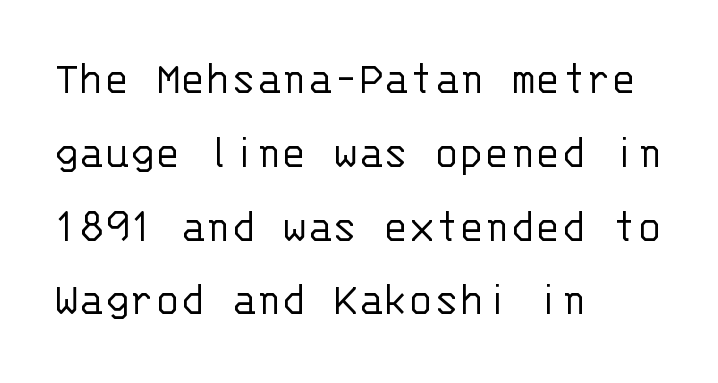
{"serif": "no", "italic": "no", "bold": "no", "weight": "light", "width": "normal", "stroke_contrast": "low", "x_height": "large", "monospaced": "yes", "underline": "no", "align": "left", "line_spacing": "normal", "line_spacing_ratio": 1.57, "letter_spacing": "normal", "letter_spacing_em": 0.0, "glyph_px": 47}
